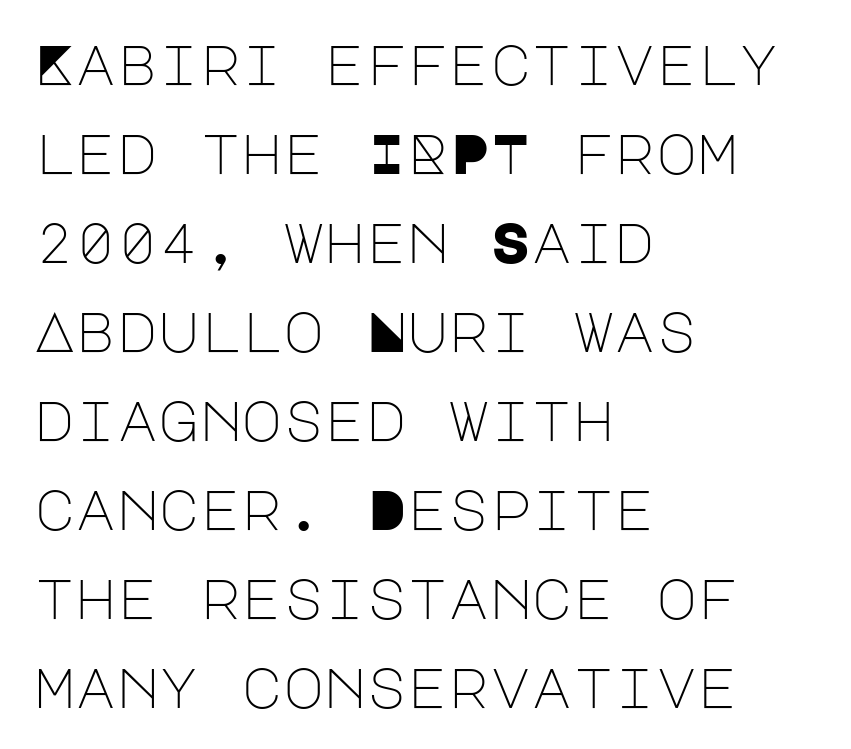
{"serif": "no", "italic": "no", "bold": "no", "weight": "light", "width": "normal", "stroke_contrast": "low", "x_height": "large", "underline": "no", "align": "left", "line_spacing": "normal", "line_spacing_ratio": 1.59, "letter_spacing": "normal", "letter_spacing_em": 0.0, "glyph_px": 56}
